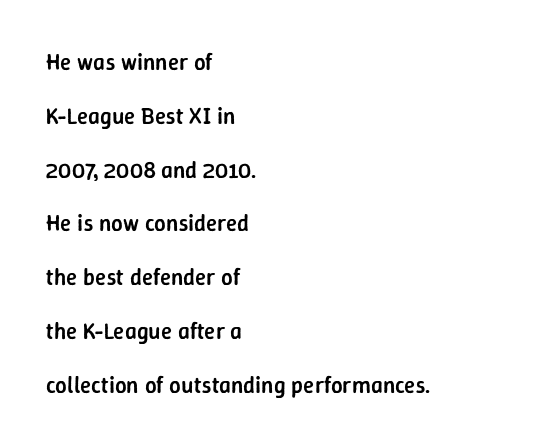
{"italic": "no", "bold": "semi", "underline": "no", "align": "left", "line_spacing": "loose", "line_spacing_ratio": 2.34, "letter_spacing": "normal", "letter_spacing_em": 0.0, "glyph_px": 23}
